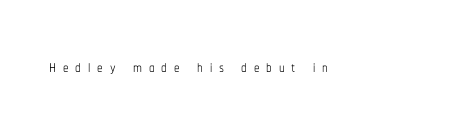
The image shows 22 px text type, upright; set unusually wide letter spacing (+0.31 em), not underlined.
